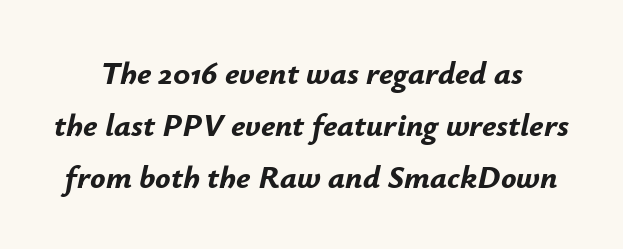
The image shows 32 px bold type, italic (leaning right); set normal line spacing (1.63x), normal letter spacing, not underlined; low stroke contrast and a small x-height.
